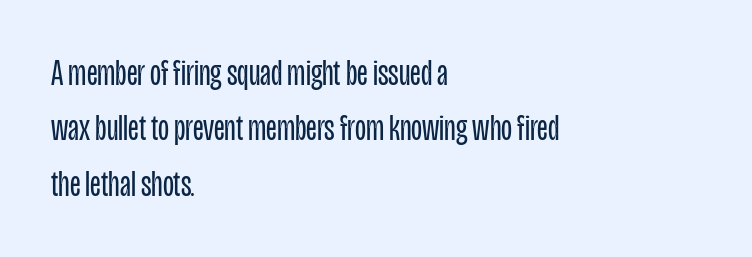
The image shows 36 px regular-weight, condensed sans-serif type, upright; set left-aligned, normal line spacing (1.54x), normal letter spacing, not underlined; low stroke contrast and a large x-height.
